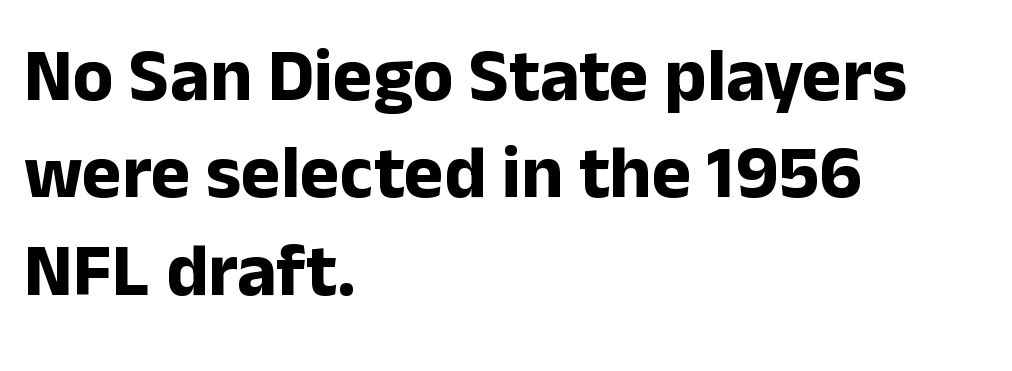
Strokes here are thick enough to call this a true bold. A typesetter would call this zero additional tracking. The passage shown stacks its lines at a standard gap. A typesetter would mark this as roman, not italic. A classic flush-left, rag-right setting is used for this passage.
